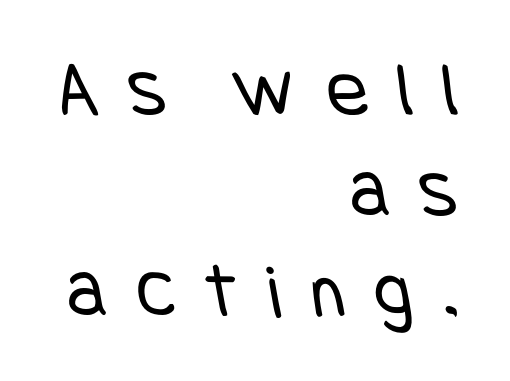
The image shows 78 px regular-weight, condensed sans-serif type; set right-aligned, normal line spacing (1.29x), unusually wide letter spacing (+0.38 em), not underlined; low stroke contrast and a large x-height.
